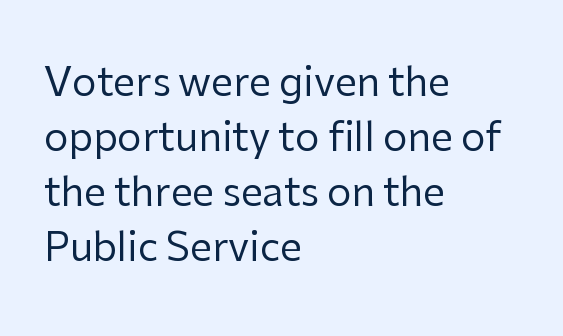
How are the letters spaced? Ordinarily, with no added tracking. The weight tops out at a normal text grade. Line beginnings align vertically; line endings do not. These lines are composed in type without serifs. Plain, unruled lines of type.
